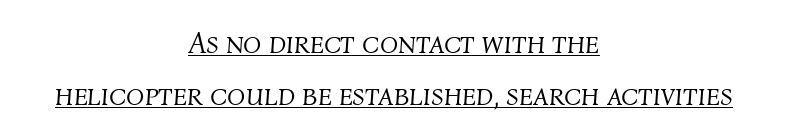
{"italic": "yes", "lean": "right", "slant_degrees": 4, "bold": "no", "weight": "light", "width": "normal", "stroke_contrast": "medium", "x_height": "medium", "monospaced": "no", "underline": "yes", "align": "center", "line_spacing_ratio": 1.73, "letter_spacing": "normal", "letter_spacing_em": 0.0, "glyph_px": 30}
